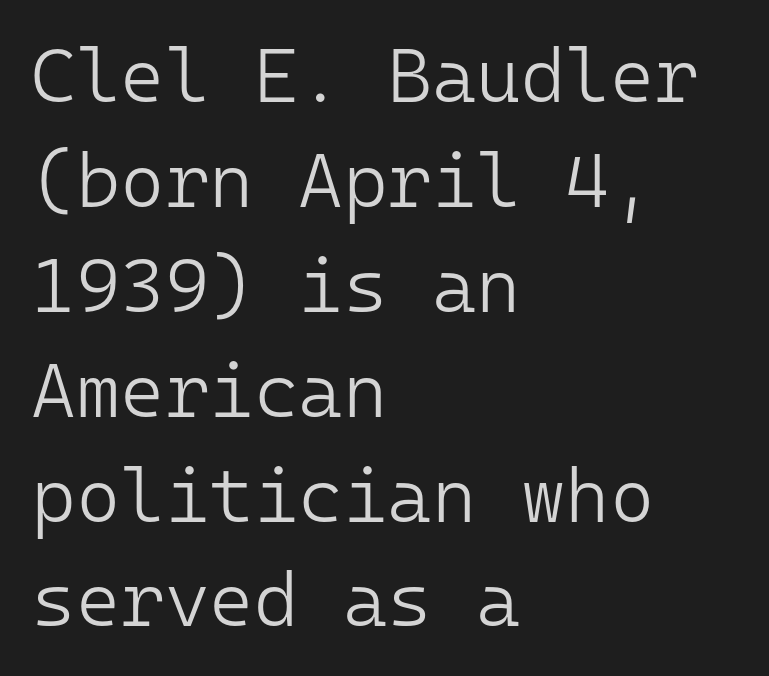
Q: Is the text bold? A: No.
Q: Is the text italic (slanted)? A: No, it is upright.
Q: Is the typeface a serif or a sans-serif typeface? A: Sans-serif.
Q: Is the text underlined? A: No.
Q: How is the paragraph aligned? A: Left-aligned.
Q: Is the spacing between letters normal or unusually wide? A: Normal.
Q: Is the spacing between lines tight, normal or loose? A: Normal.
Q: Width (condensed, normal, or wide)? A: Normal.
Q: Stroke contrast? A: Low.
Q: x-height? A: Medium.
Q: Monospaced? A: Yes.
